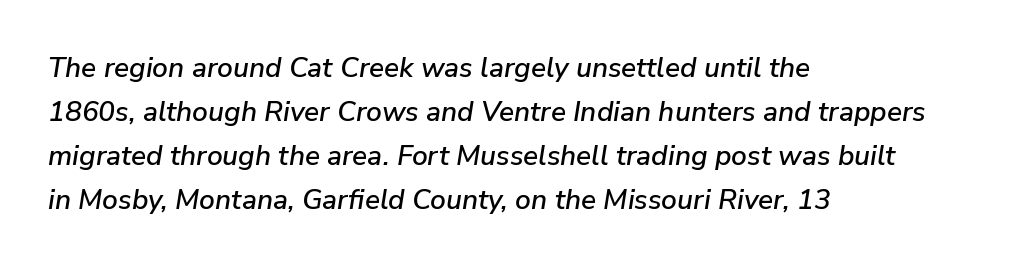
Q: Is the text italic (slanted)? A: Yes, it leans right by about 9 degrees.
Q: Is the text underlined? A: No.
Q: How is the paragraph aligned? A: Left-aligned.
Q: Is the spacing between letters normal or unusually wide? A: Normal.
Q: Is the spacing between lines tight, normal or loose? A: Normal.
Q: Width (condensed, normal, or wide)? A: Normal.
Q: Stroke contrast? A: Low.
Q: x-height? A: Medium.
Q: Monospaced? A: No.
